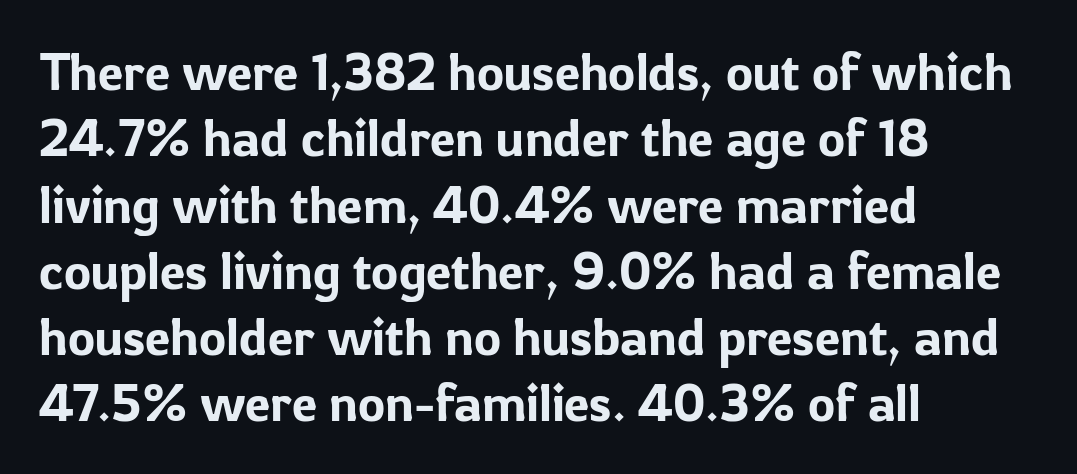
Q: Is the text italic (slanted)? A: No, it is upright.
Q: Is the typeface a serif or a sans-serif typeface? A: Sans-serif.
Q: Is the text underlined? A: No.
Q: How is the paragraph aligned? A: Left-aligned.
Q: Is the spacing between letters normal or unusually wide? A: Normal.
Q: Is the spacing between lines tight, normal or loose? A: Normal.
Q: Width (condensed, normal, or wide)? A: Normal.
Q: Stroke contrast? A: Low.
Q: x-height? A: Medium.
Q: Monospaced? A: No.
